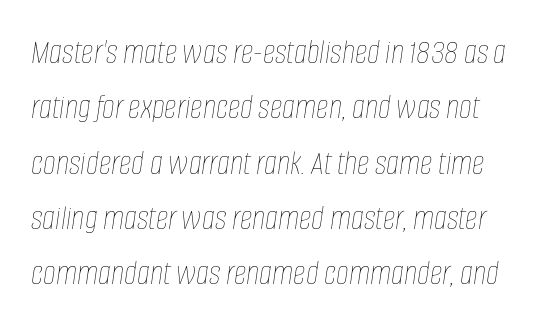
Notice how the stems are inclined rather than vertical — that's the hallmark of italics. Is this a fixed-width face? No — the glyphs have proportional, varying widths. The string is rendered with underlining switched off. Between one letter and the next there's only the usual sliver of space. Heaviness? Minimal to ordinary, like unemphasized prose. The rows are spaced the way most documents space them.
